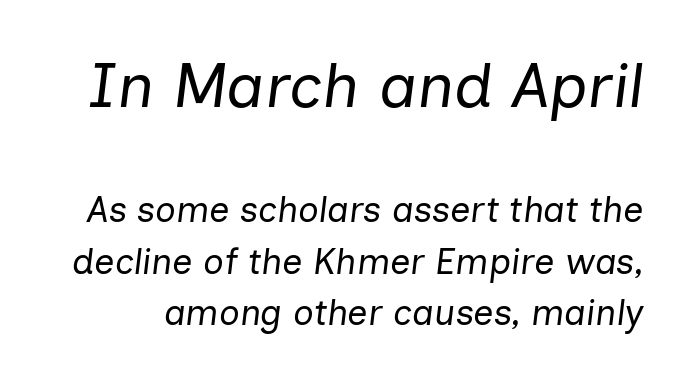
The image shows 63 px regular-weight type, italic (leaning right); set normal line spacing (1.43x), normal letter spacing, not underlined; the first (top) block is 1.75x larger; low stroke contrast and a medium x-height.
